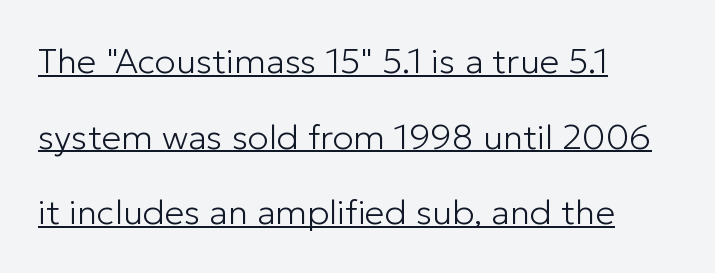
Q: Is the text bold? A: No.
Q: Is the text italic (slanted)? A: No, it is upright.
Q: Is the typeface a serif or a sans-serif typeface? A: Sans-serif.
Q: Is the text underlined? A: Yes.
Q: How is the paragraph aligned? A: Left-aligned.
Q: Is the spacing between letters normal or unusually wide? A: Normal.
Q: Is the spacing between lines tight, normal or loose? A: Loose.
Q: Width (condensed, normal, or wide)? A: Normal.
Q: Stroke contrast? A: Low.
Q: x-height? A: Medium.
Q: Monospaced? A: No.
